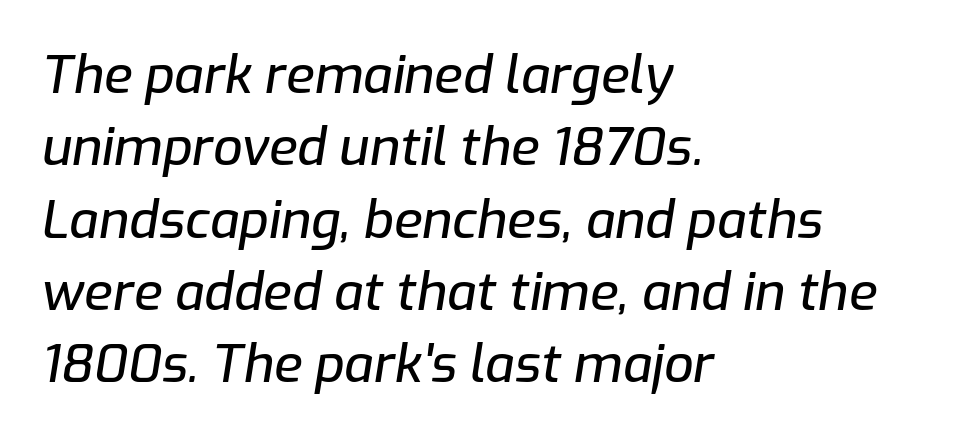
{"italic": "yes", "lean": "right", "slant_degrees": 9, "width": "normal", "stroke_contrast": "low", "x_height": "medium", "monospaced": "no", "underline": "no", "align": "left", "line_spacing": "normal", "line_spacing_ratio": 1.39, "letter_spacing": "normal", "letter_spacing_em": 0.0, "glyph_px": 52}
